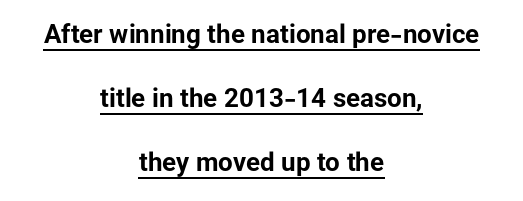
Q: Is the text bold? A: Yes.
Q: Is the text italic (slanted)? A: No, it is upright.
Q: Is the text underlined? A: Yes.
Q: How is the paragraph aligned? A: Centered.
Q: Is the spacing between letters normal or unusually wide? A: Normal.
Q: Is the spacing between lines tight, normal or loose? A: Loose.
